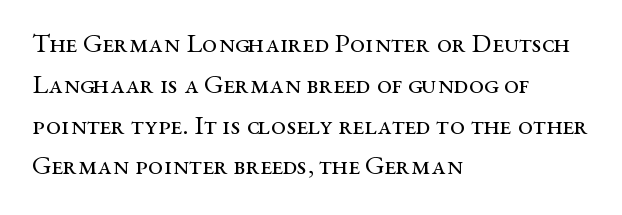
Q: Is the text bold? A: No.
Q: Is the text italic (slanted)? A: No, it is upright.
Q: Is the text underlined? A: No.
Q: How is the paragraph aligned? A: Left-aligned.
Q: Is the spacing between letters normal or unusually wide? A: Normal.
Q: Is the spacing between lines tight, normal or loose? A: Normal.
